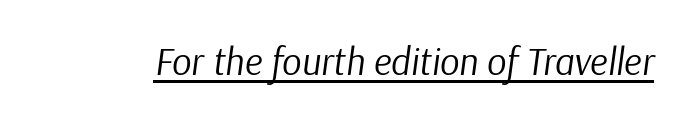
The image shows 38 px regular-weight type, italic (leaning right); set normal letter spacing, underlined; low stroke contrast and a medium x-height.
